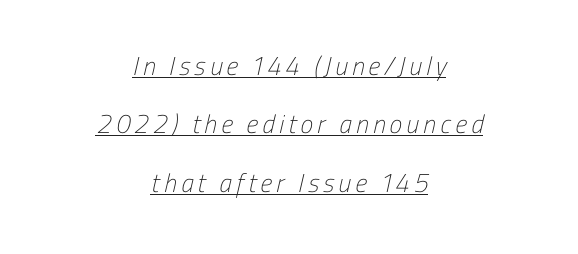
Q: Is the text bold? A: No.
Q: Is the text underlined? A: Yes.
Q: How is the paragraph aligned? A: Centered.
Q: Is the spacing between lines tight, normal or loose? A: Loose.
